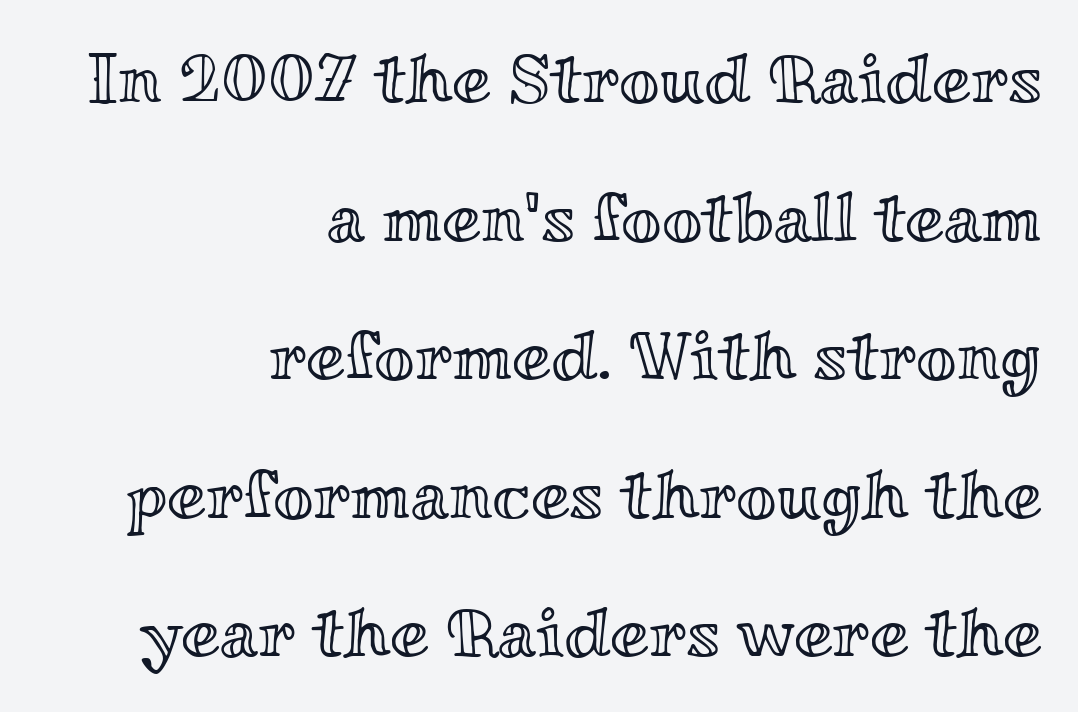
Q: Is the text italic (slanted)? A: No, it is upright.
Q: Is the text underlined? A: No.
Q: How is the paragraph aligned? A: Right-aligned.
Q: Is the spacing between letters normal or unusually wide? A: Normal.
Q: Is the spacing between lines tight, normal or loose? A: Loose.
Q: Width (condensed, normal, or wide)? A: Wide.
Q: x-height? A: Small.
Q: Monospaced? A: No.
